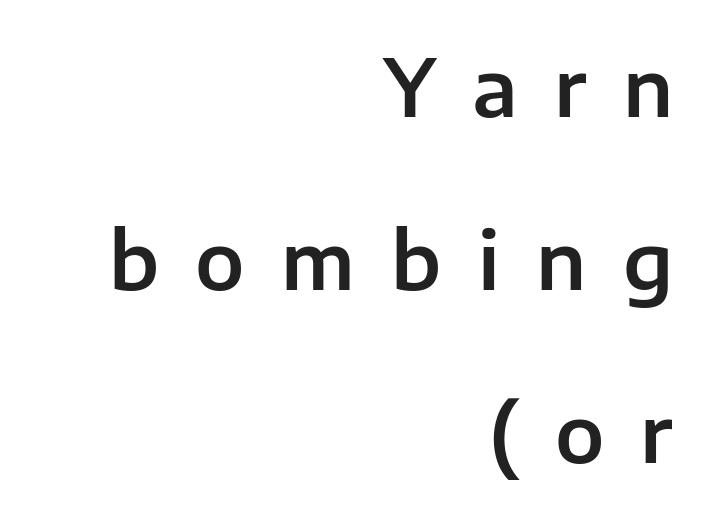
Q: Is the text italic (slanted)? A: No, it is upright.
Q: Is the typeface a serif or a sans-serif typeface? A: Sans-serif.
Q: Is the text underlined? A: No.
Q: How is the paragraph aligned? A: Right-aligned.
Q: Is the spacing between letters normal or unusually wide? A: Unusually wide.
Q: Is the spacing between lines tight, normal or loose? A: Loose.
Q: Width (condensed, normal, or wide)? A: Normal.
Q: Stroke contrast? A: Low.
Q: x-height? A: Medium.
Q: Monospaced? A: No.
